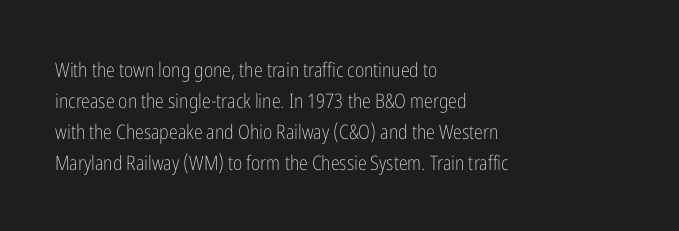
The image shows 20 px text type, upright; set left-aligned, normal line spacing (1.55x), normal letter spacing, not underlined.
